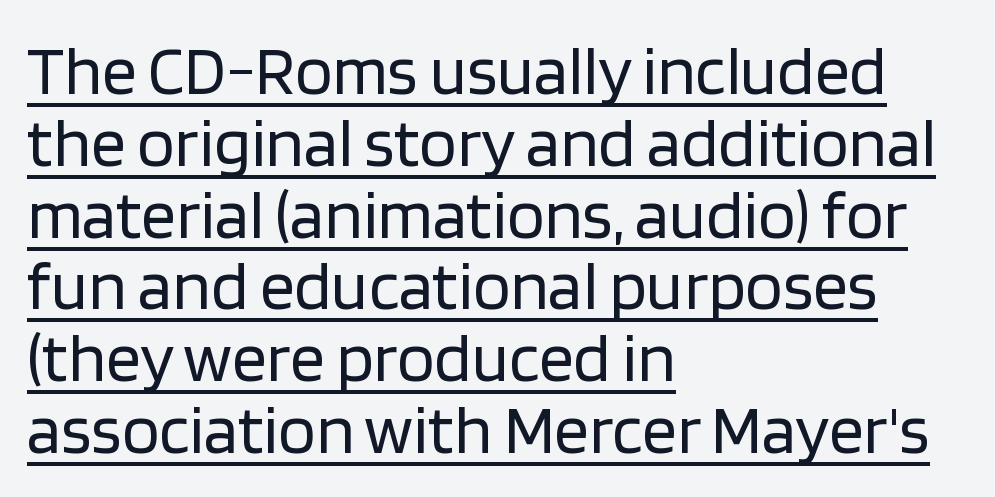
{"serif": "no", "italic": "no", "bold": "no", "weight": "regular", "width": "normal", "stroke_contrast": "low", "x_height": "large", "monospaced": "no", "underline": "yes", "align": "left", "line_spacing": "tight", "line_spacing_ratio": 1.04, "letter_spacing": "normal", "letter_spacing_em": 0.0, "glyph_px": 69}
